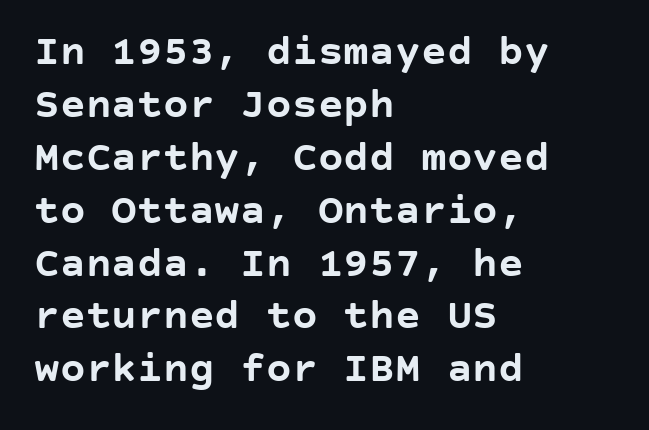
The image shows 43 px semibold sans-serif type, upright; set left-aligned, line spacing 1.23x, normal letter spacing, not underlined; low stroke contrast and a large x-height.
